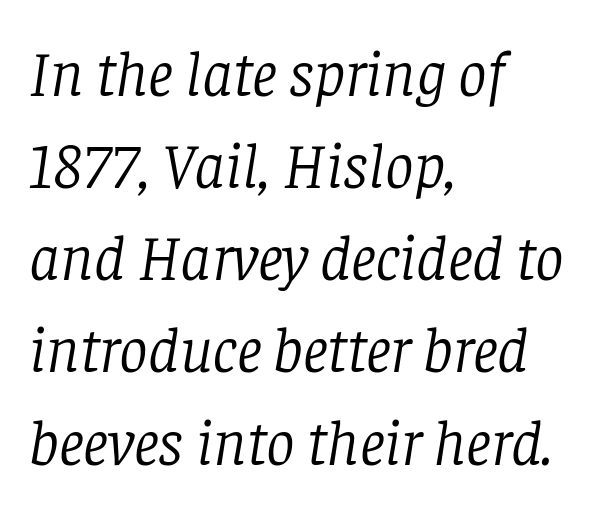
Each letter keeps its own natural width here, so spacing adapts to shape. Nobody touched the tracking dial on this one. Horizontally, the lines are justified to the leading edge only. A bare baseline throughout the passage. Weight class: somewhere from thin through regular. The typography opts for an oblique posture over an upright one.
